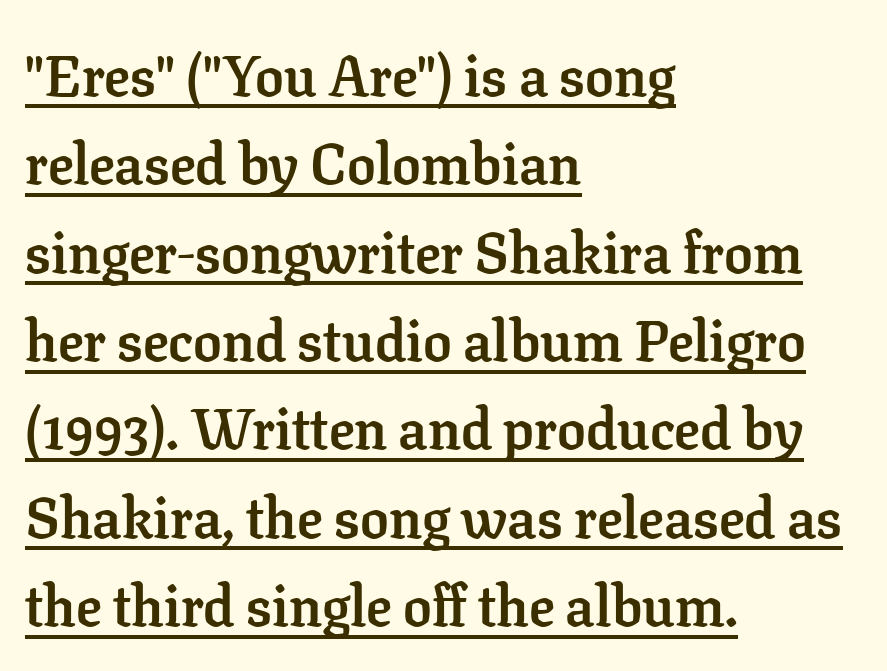
{"serif": "yes", "italic": "no", "bold": "yes", "weight": "semibold", "width": "normal", "stroke_contrast": "low", "x_height": "medium", "monospaced": "no", "underline": "yes", "align": "left", "line_spacing": "normal", "line_spacing_ratio": 1.55, "letter_spacing": "normal", "letter_spacing_em": 0.0, "glyph_px": 57}
